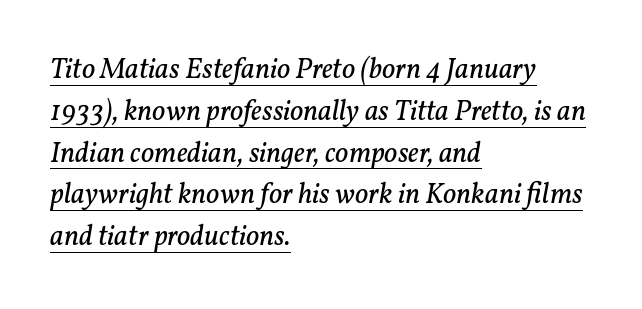
The image shows 29 px regular-weight serif type, italic (leaning right); set left-aligned, normal line spacing (1.44x), normal letter spacing, underlined; low stroke contrast and a medium x-height.
